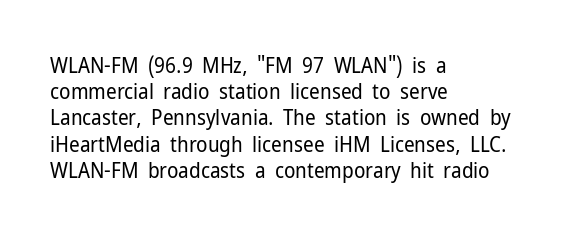
Does extra space separate the letters? No, they use regular spacing. Layout note: lines flush left. The area under the type is left untouched. This reads as an unemphasized weight, regular at the heaviest. This is roman type, the default non-slanted kind. Vertical spacing — default.
